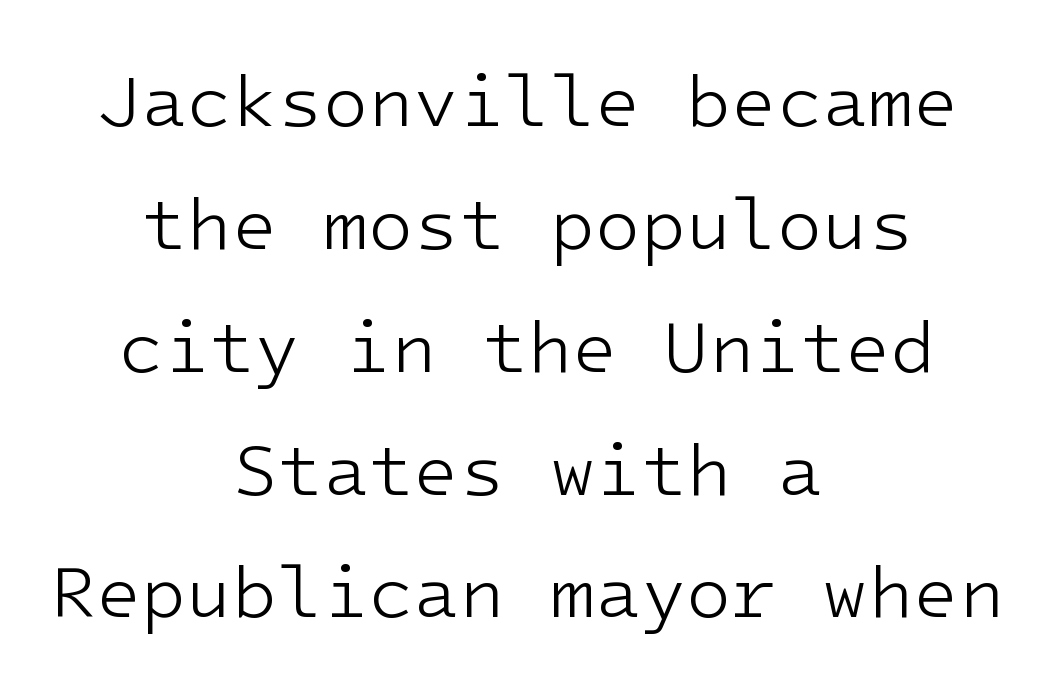
{"serif": "no", "italic": "no", "bold": "no", "weight": "light", "width": "normal", "stroke_contrast": "low", "x_height": "medium", "underline": "no", "align": "center", "line_spacing": "normal", "line_spacing_ratio": 1.66, "letter_spacing": "normal", "letter_spacing_em": 0.0, "glyph_px": 74}
